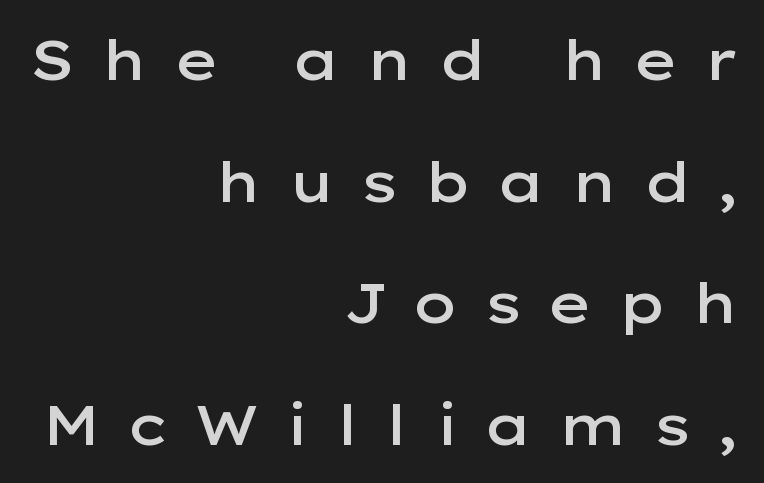
The image shows 56 px semibold, wide sans-serif type, upright; set right-aligned, loose line spacing (2.17x), unusually wide letter spacing (+0.44 em), not underlined; low stroke contrast and a medium x-height.
